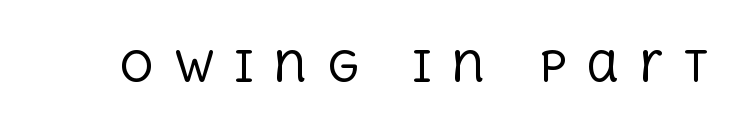
The image shows 42 px regular-weight serif type, upright; set unusually wide letter spacing (+0.47 em), not underlined; a large x-height.
